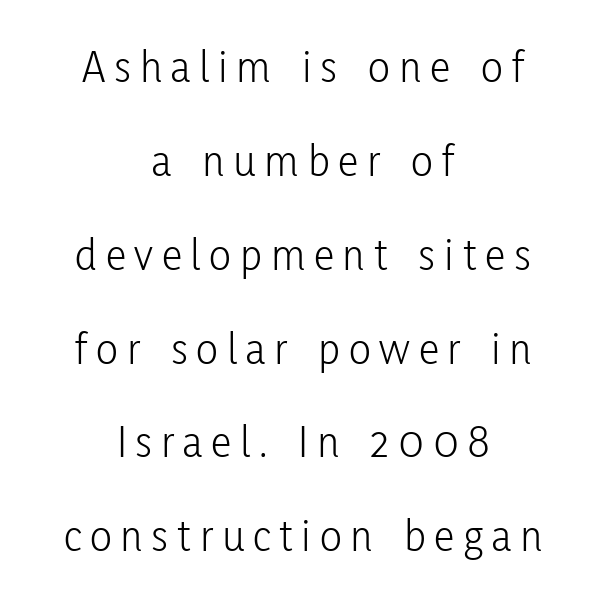
{"serif": "no", "italic": "no", "bold": "no", "weight": "light", "width": "condensed", "stroke_contrast": "low", "x_height": "medium", "monospaced": "no", "underline": "no", "align": "center", "line_spacing": "loose", "line_spacing_ratio": 2.04, "glyph_px": 46}
